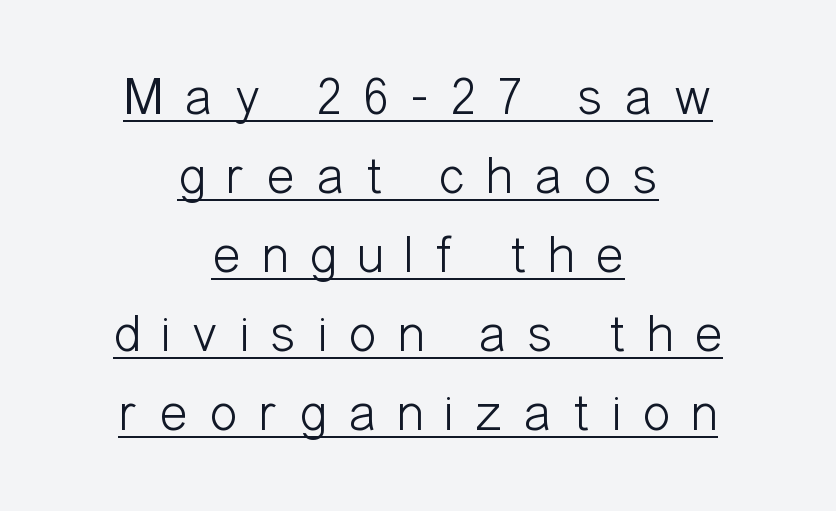
The image shows 53 px light, condensed sans-serif type, upright; set centered, normal line spacing (1.49x), unusually wide letter spacing (+0.4 em), underlined; low stroke contrast and a medium x-height.
